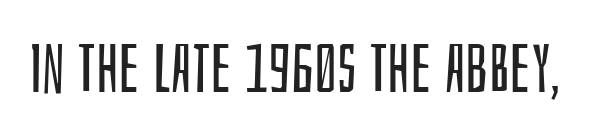
{"serif": "no", "italic": "no", "bold": "no", "weight": "regular", "width": "condensed", "stroke_contrast": "low", "x_height": "large", "monospaced": "no", "underline": "no", "letter_spacing": "normal", "letter_spacing_em": 0.0, "glyph_px": 68}
